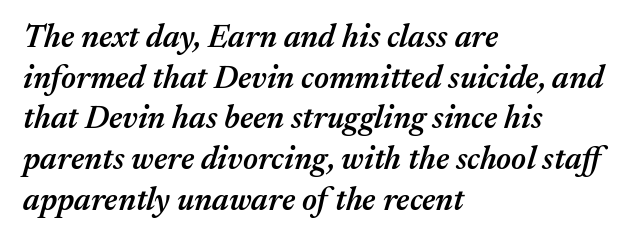
The foot of each line stays bare and open. Short and long lines alike share a common starting point at left. The horizontal fit of the characters is conventional and even. Slightly chunky letters — semibold, I'd say, not full bold. These lines are rendered in a variable-pitch font.
